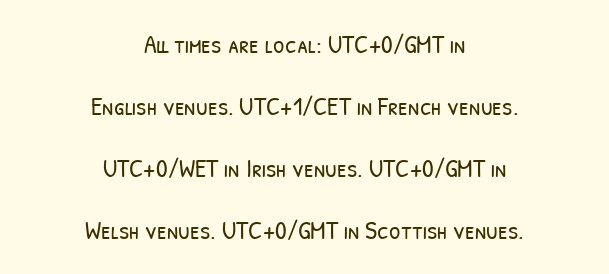
Teacher's note: observe the equal gaps on both sides — that is centered alignment. Nobody drew a line under any word here. The typesetting does not lean heavy: it is not bold. The passage shown stacks its lines with a broad gap.
